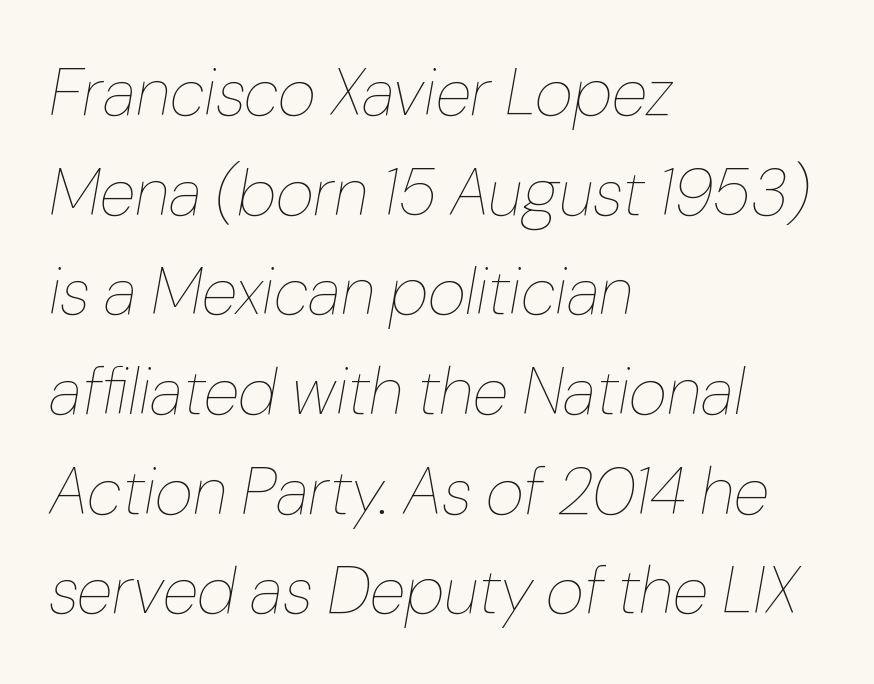
The image shows 66 px thin type, italic (leaning right); set left-aligned, normal line spacing (1.51x), normal letter spacing, not underlined; low stroke contrast and a medium x-height.
